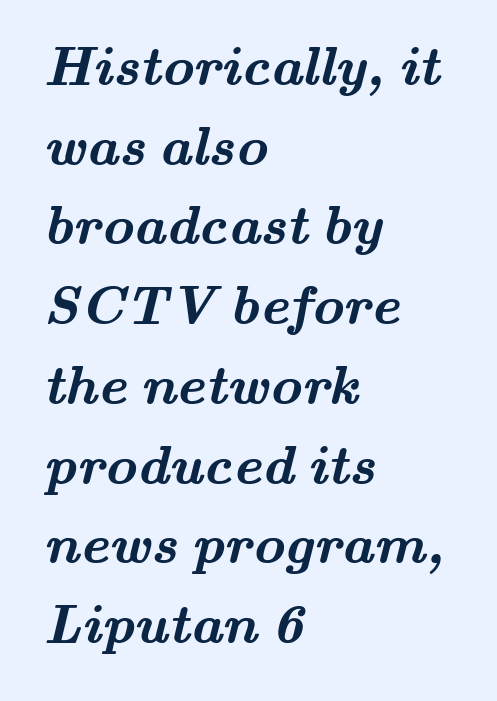
{"serif": "yes", "bold": "yes", "weight": "semibold", "width": "wide", "stroke_contrast": "medium", "x_height": "small", "monospaced": "no", "underline": "no", "align": "left", "line_spacing": "normal", "line_spacing_ratio": 1.45, "letter_spacing": "normal", "letter_spacing_em": 0.0, "glyph_px": 55}
